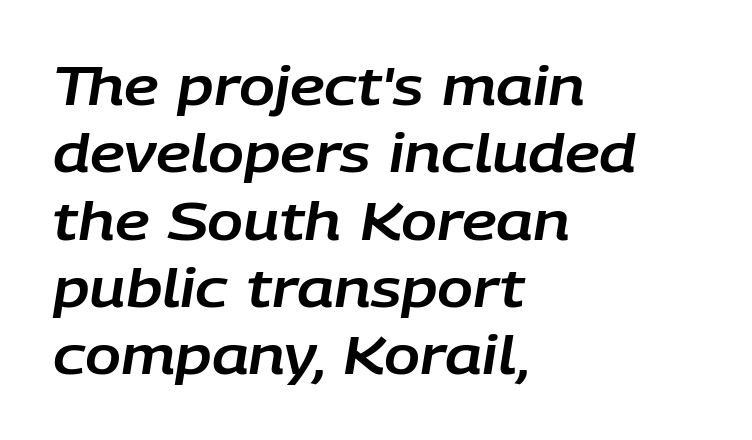
{"italic": "yes", "lean": "right", "slant_degrees": 9, "width": "normal", "stroke_contrast": "low", "x_height": "large", "monospaced": "no", "underline": "no", "align": "left", "line_spacing": "normal", "line_spacing_ratio": 1.27, "letter_spacing": "normal", "letter_spacing_em": 0.0, "glyph_px": 53}
